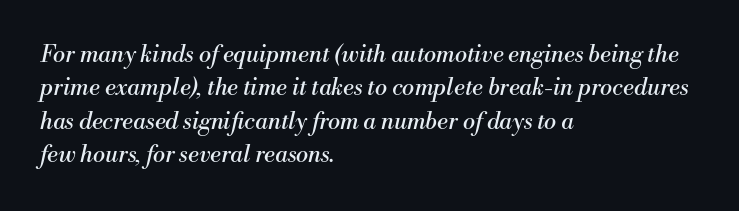
Q: Is the text bold? A: No.
Q: Is the text italic (slanted)? A: Yes, it leans right by about 13 degrees.
Q: Is the text underlined? A: No.
Q: How is the paragraph aligned? A: Left-aligned.
Q: Is the spacing between letters normal or unusually wide? A: Normal.
Q: Is the spacing between lines tight, normal or loose? A: Normal.
